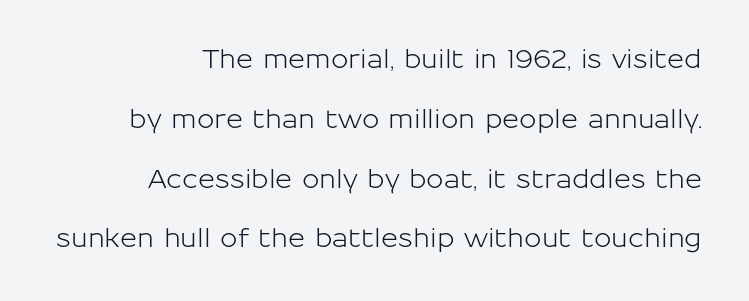
The image shows 26 px text type, upright; set right-aligned, loose line spacing (2.3x), normal letter spacing, not underlined.
